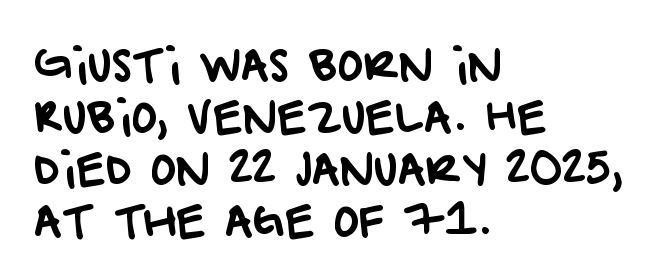
Q: Is the typeface a serif or a sans-serif typeface? A: Sans-serif.
Q: Is the text underlined? A: No.
Q: How is the paragraph aligned? A: Left-aligned.
Q: Is the spacing between letters normal or unusually wide? A: Normal.
Q: Width (condensed, normal, or wide)? A: Normal.
Q: Stroke contrast? A: Low.
Q: x-height? A: Large.
Q: Monospaced? A: No.
